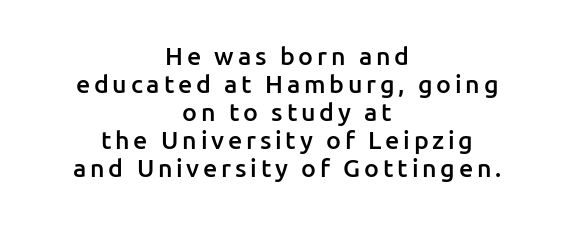
Q: Is the text bold? A: Semi-bold.
Q: Is the text italic (slanted)? A: No, it is upright.
Q: Is the text underlined? A: No.
Q: How is the paragraph aligned? A: Centered.
Q: Is the spacing between lines tight, normal or loose? A: Tight.
